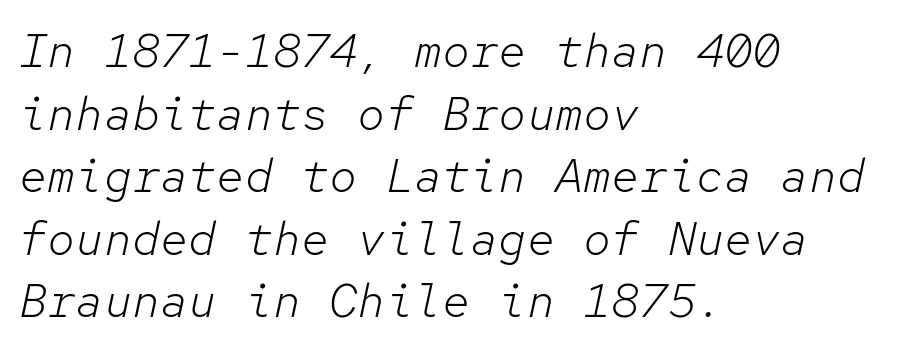
Q: Is the text bold? A: No.
Q: Is the text italic (slanted)? A: Yes, it leans right by about 12 degrees.
Q: Is the text underlined? A: No.
Q: How is the paragraph aligned? A: Left-aligned.
Q: Is the spacing between letters normal or unusually wide? A: Normal.
Q: Is the spacing between lines tight, normal or loose? A: Normal.
Q: Width (condensed, normal, or wide)? A: Normal.
Q: Stroke contrast? A: Low.
Q: x-height? A: Medium.
Q: Monospaced? A: Yes.
